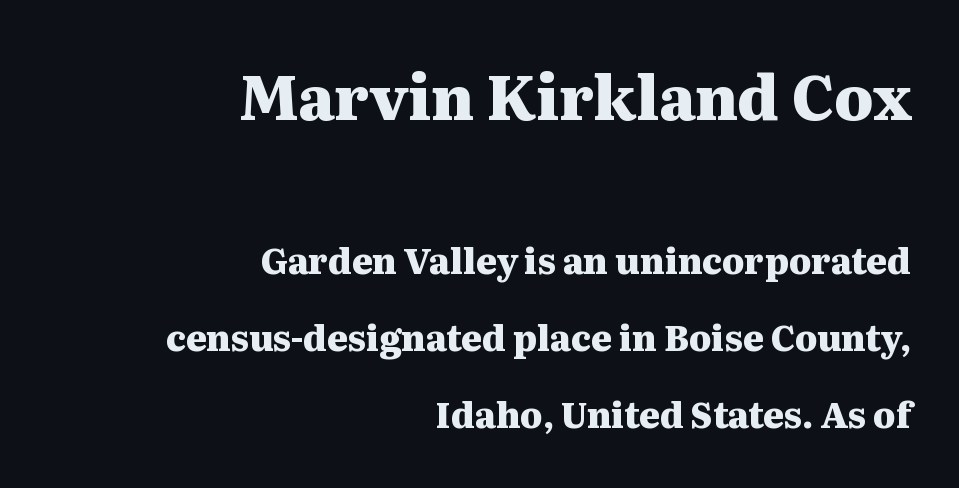
The image shows 61 px heavy, wide serif type, upright; set right-aligned, loose line spacing (2.21x), normal letter spacing, not underlined; the first (top) block is 1.74x larger; medium stroke contrast and a medium x-height.
